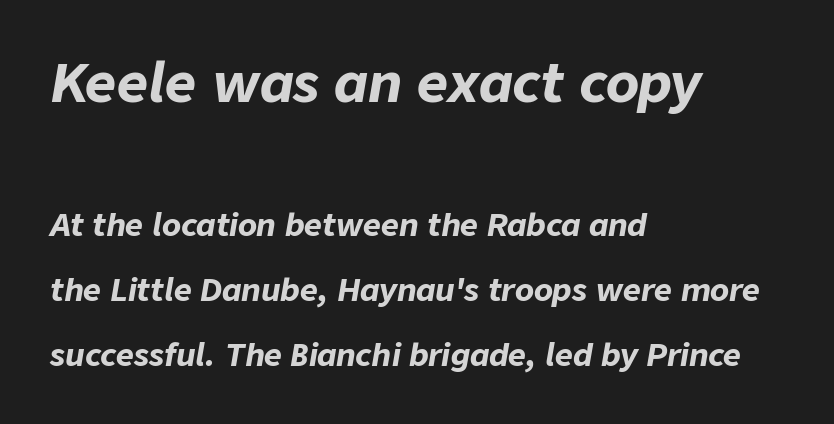
The glyphs are unaccompanied by any horizontal stroke below them. Each line starts at the same left margin while the right side varies. Compare the two chunks: the upper has the greater cap height. Line spacing here is loose. The face used here has the dense, thick strokes of a bold.
